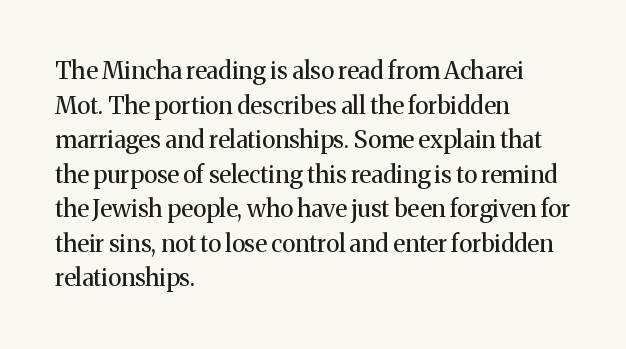
The image shows 24 px text type, upright; set left-aligned, normal line spacing (1.44x), normal letter spacing, not underlined.
